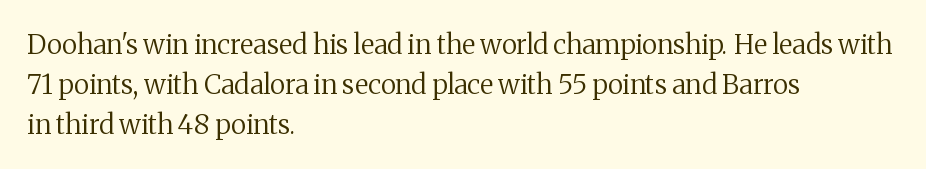
The image shows 27 px text type, upright; set left-aligned, normal line spacing (1.48x), normal letter spacing, not underlined.
